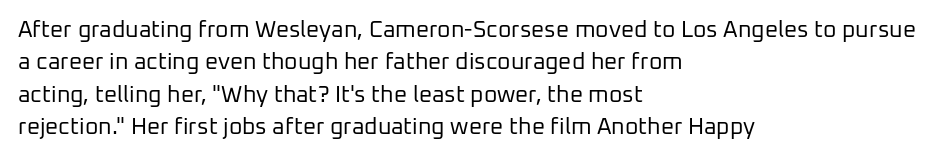
The image shows 23 px text type, upright; set left-aligned, normal line spacing (1.41x), normal letter spacing, not underlined.
